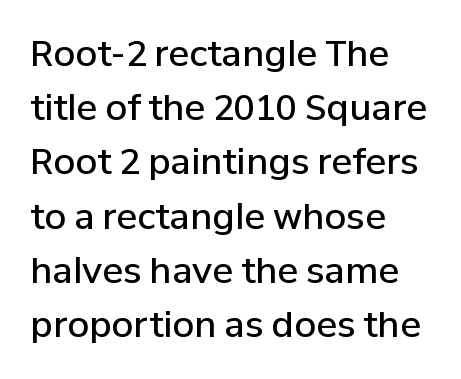
The image shows 35 px semibold sans-serif type, upright; set left-aligned, normal line spacing (1.55x), normal letter spacing, not underlined; low stroke contrast and a medium x-height.
